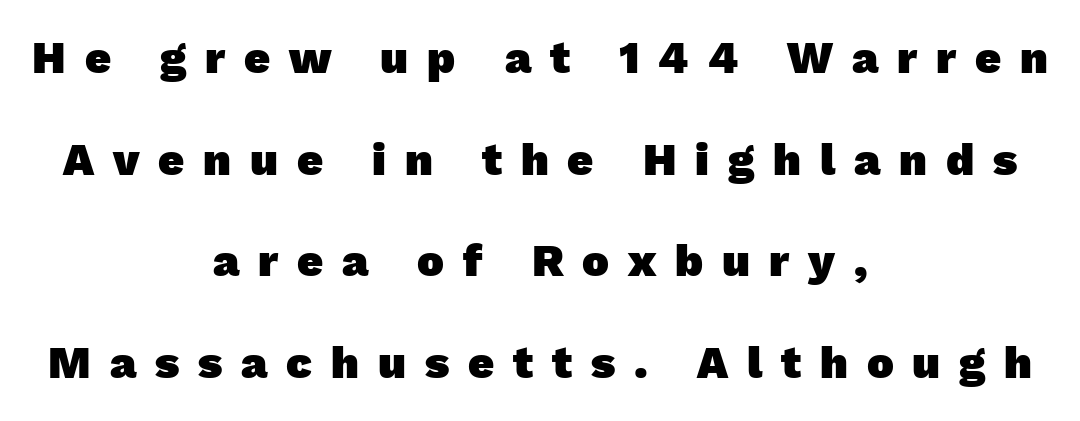
The paragraph shown floats in the horizontal middle. The font is running at its bold setting. Think of a printed novel: that variable character pitch is what you see here. Caption: expanded tracking, letters set apart.
